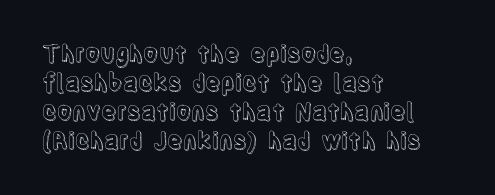
The image shows 23 px text type, upright; set left-aligned, normal line spacing (1.26x), normal letter spacing, not underlined.
